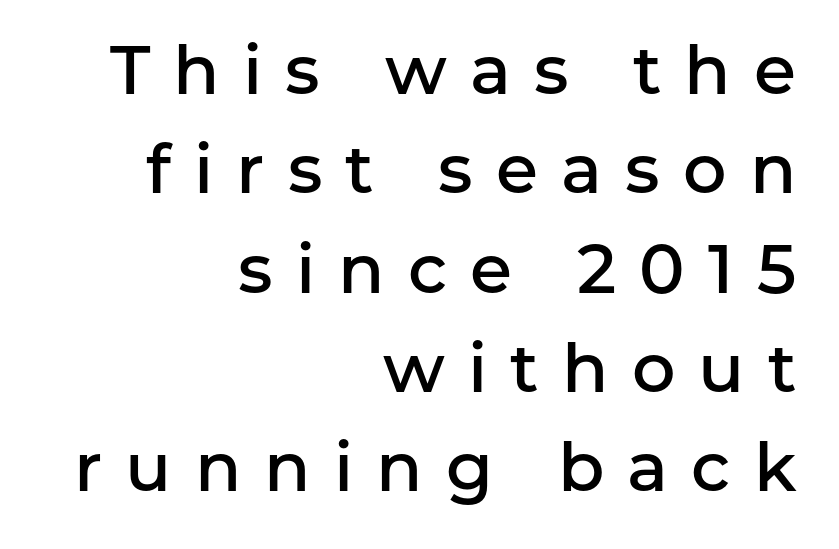
{"serif": "no", "italic": "no", "bold": "semi", "weight": "semibold", "width": "normal", "stroke_contrast": "low", "x_height": "medium", "monospaced": "no", "underline": "no", "align": "right", "line_spacing": "normal", "line_spacing_ratio": 1.46, "letter_spacing": "wide", "letter_spacing_em": 0.34, "glyph_px": 68}
